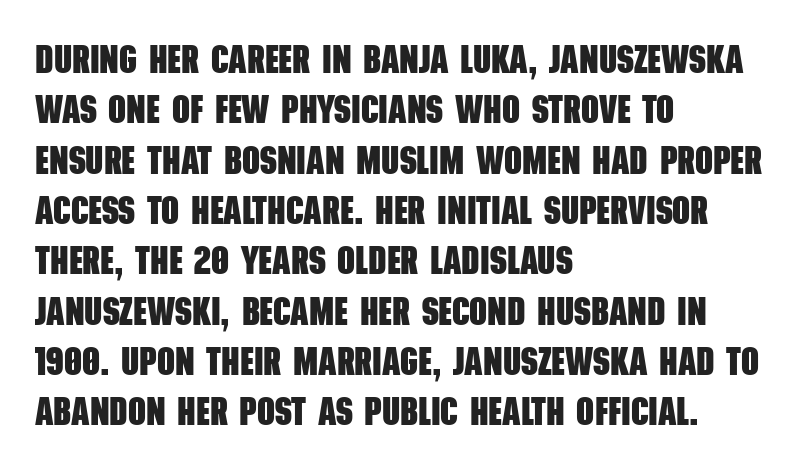
Q: Is the text bold? A: Yes.
Q: Is the typeface a serif or a sans-serif typeface? A: Sans-serif.
Q: Is the text underlined? A: No.
Q: How is the paragraph aligned? A: Left-aligned.
Q: Is the spacing between letters normal or unusually wide? A: Normal.
Q: Is the spacing between lines tight, normal or loose? A: Normal.
Q: Width (condensed, normal, or wide)? A: Condensed.
Q: Stroke contrast? A: Low.
Q: x-height? A: Large.
Q: Monospaced? A: No.
